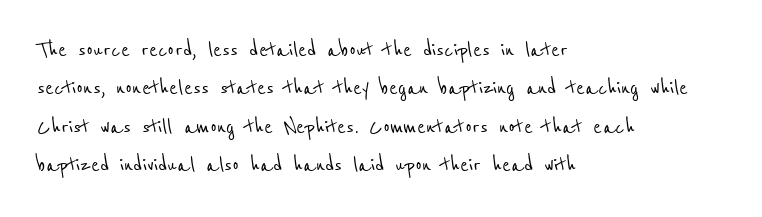
Q: Is the text underlined? A: No.
Q: How is the paragraph aligned? A: Left-aligned.
Q: Is the spacing between letters normal or unusually wide? A: Normal.
Q: Is the spacing between lines tight, normal or loose? A: Normal.
